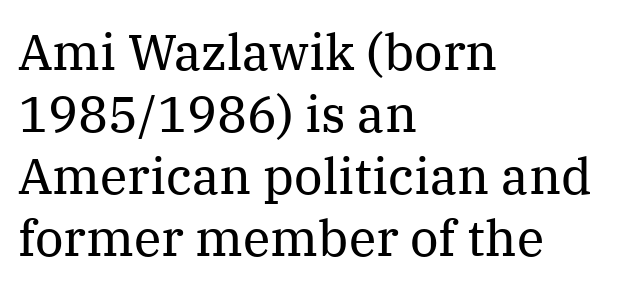
{"serif": "yes", "italic": "no", "bold": "no", "weight": "regular", "width": "normal", "stroke_contrast": "medium", "x_height": "medium", "monospaced": "no", "underline": "no", "align": "left", "line_spacing_ratio": 1.24, "letter_spacing": "normal", "letter_spacing_em": 0.0, "glyph_px": 50}
